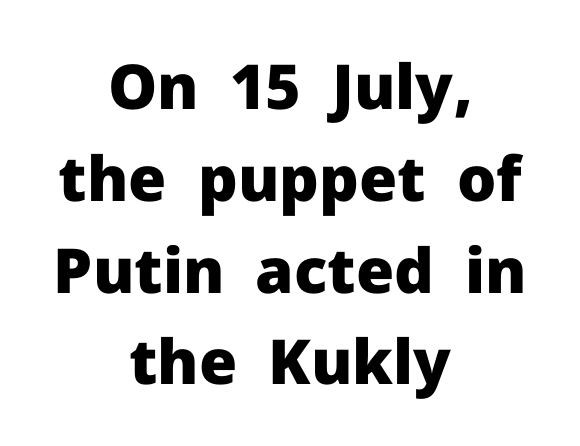
The image shows 62 px heavy sans-serif type, upright; set centered, normal line spacing (1.48x), normal letter spacing, not underlined; low stroke contrast and a medium x-height.
